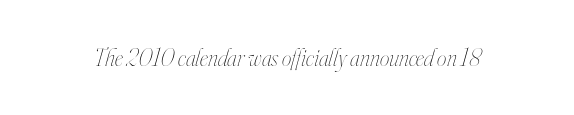
Q: Is the text bold? A: No.
Q: Is the text italic (slanted)? A: Yes, it leans right by about 16 degrees.
Q: Is the text underlined? A: No.
Q: Is the spacing between letters normal or unusually wide? A: Normal.
